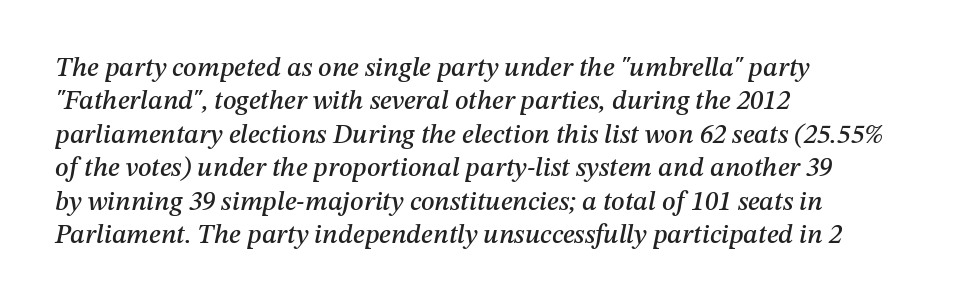
Q: Is the text italic (slanted)? A: Yes, it leans right by about 12 degrees.
Q: Is the text underlined? A: No.
Q: How is the paragraph aligned? A: Left-aligned.
Q: Is the spacing between letters normal or unusually wide? A: Normal.
